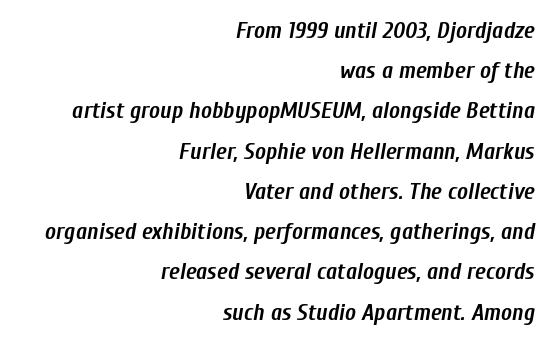
Q: Is the text bold? A: Yes.
Q: Is the text italic (slanted)? A: Yes, it leans right by about 10 degrees.
Q: Is the text underlined? A: No.
Q: How is the paragraph aligned? A: Right-aligned.
Q: Is the spacing between letters normal or unusually wide? A: Normal.
